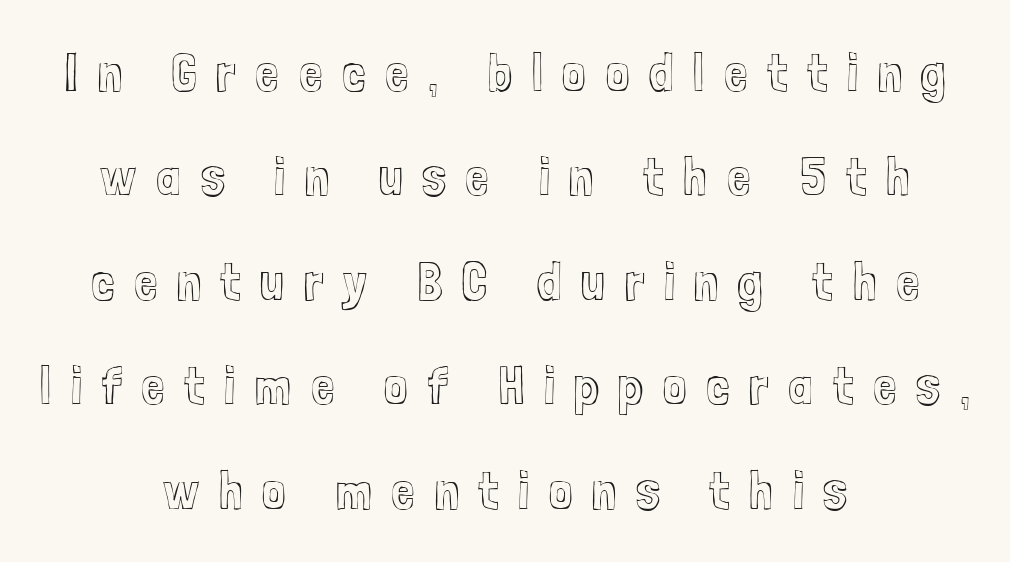
{"italic": "no", "width": "condensed", "x_height": "medium", "monospaced": "no", "underline": "no", "align": "center", "line_spacing": "loose", "line_spacing_ratio": 1.97, "letter_spacing": "wide", "letter_spacing_em": 0.37, "glyph_px": 53}
